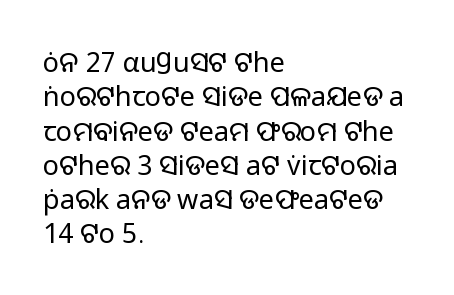
The letterforms sit at book weight or below. Honestly, the letter spacing is just normal — you wouldn't notice it. The type sits square on the baseline with zero lean. Unmarked baselines from the first word to the last. The text block is weighted toward the left margin, trailing off unevenly rightward. The designer left line spacing at the default.
